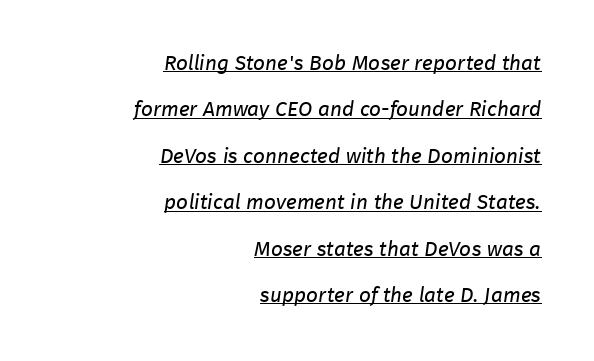
The image shows 21 px text type; set right-aligned, loose line spacing (2.21x), normal letter spacing, underlined.
